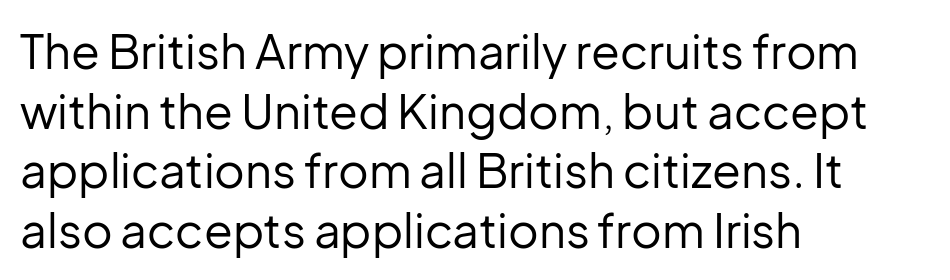
Q: Is the text bold? A: No.
Q: Is the text italic (slanted)? A: No, it is upright.
Q: Is the typeface a serif or a sans-serif typeface? A: Sans-serif.
Q: Is the text underlined? A: No.
Q: How is the paragraph aligned? A: Left-aligned.
Q: Is the spacing between letters normal or unusually wide? A: Normal.
Q: Is the spacing between lines tight, normal or loose? A: Normal.
Q: Width (condensed, normal, or wide)? A: Normal.
Q: Stroke contrast? A: Low.
Q: x-height? A: Medium.
Q: Monospaced? A: No.
